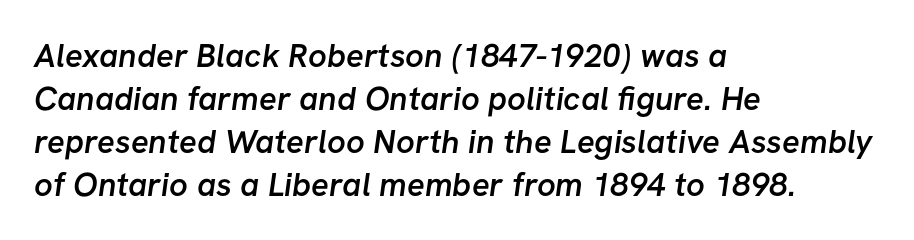
Q: Is the text bold? A: Semi-bold.
Q: Is the typeface a serif or a sans-serif typeface? A: Sans-serif.
Q: Is the text underlined? A: No.
Q: How is the paragraph aligned? A: Left-aligned.
Q: Is the spacing between letters normal or unusually wide? A: Normal.
Q: Is the spacing between lines tight, normal or loose? A: Normal.
Q: Width (condensed, normal, or wide)? A: Normal.
Q: Stroke contrast? A: Low.
Q: x-height? A: Medium.
Q: Monospaced? A: No.
